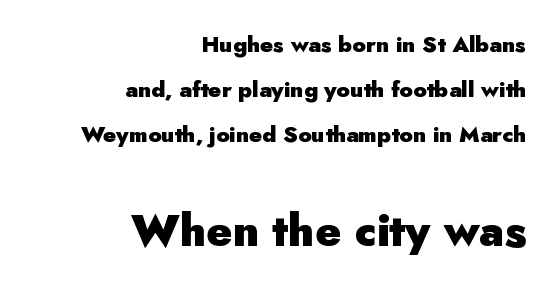
{"serif": "no", "italic": "no", "bold": "yes", "weight": "heavy", "width": "normal", "stroke_contrast": "low", "x_height": "small", "monospaced": "no", "underline": "no", "align": "right", "line_spacing": "loose", "line_spacing_ratio": 2.05, "letter_spacing": "normal", "letter_spacing_em": 0.0, "larger_block": "second", "size_ratio": 2.0, "glyph_px": 44}
